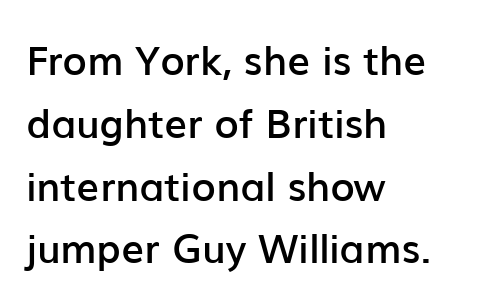
The passage shown is not underscored anywhere. Here the designer chose a conventional face with non-uniform glyph widths. Left-aligned paragraph, ragged on the right. Nobody touched the tracking dial on this one. Classification — sans serif. Every character sits straight up, as roman type does.
